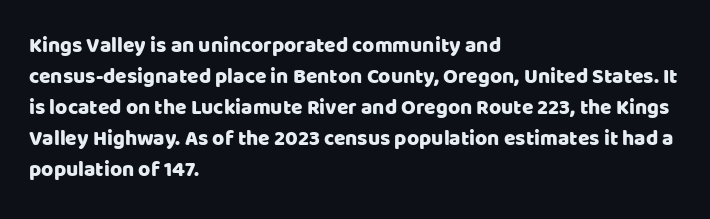
The image shows 21 px text type, upright; set left-aligned, normal line spacing (1.48x), normal letter spacing, not underlined.
